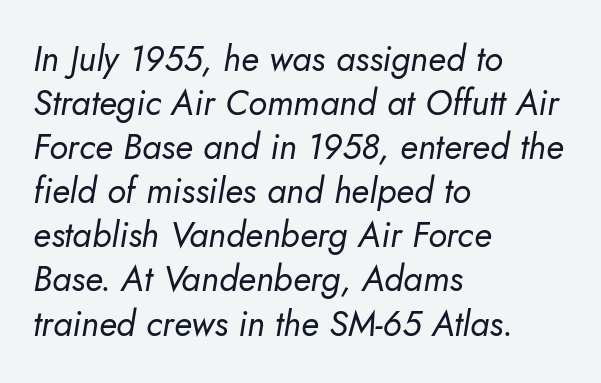
Q: Is the text bold? A: No.
Q: Is the text italic (slanted)? A: Yes, it leans right by about 10 degrees.
Q: Is the text underlined? A: No.
Q: How is the paragraph aligned? A: Left-aligned.
Q: Is the spacing between letters normal or unusually wide? A: Normal.
Q: Is the spacing between lines tight, normal or loose? A: Normal.
Q: Width (condensed, normal, or wide)? A: Normal.
Q: Stroke contrast? A: Low.
Q: x-height? A: Small.
Q: Monospaced? A: No.
